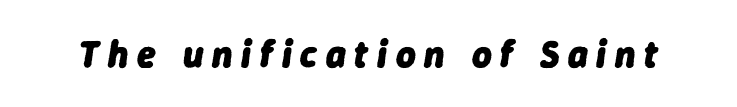
{"italic": "yes", "lean": "right", "slant_degrees": 9, "bold": "yes", "weight": "heavy", "width": "normal", "stroke_contrast": "low", "x_height": "medium", "monospaced": "no", "underline": "no", "letter_spacing": "wide", "letter_spacing_em": 0.23, "glyph_px": 38}
